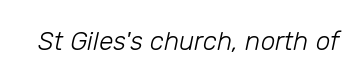
Q: Is the text bold? A: No.
Q: Is the text italic (slanted)? A: Yes, it leans right by about 12 degrees.
Q: Is the text underlined? A: No.
Q: Is the spacing between letters normal or unusually wide? A: Normal.
